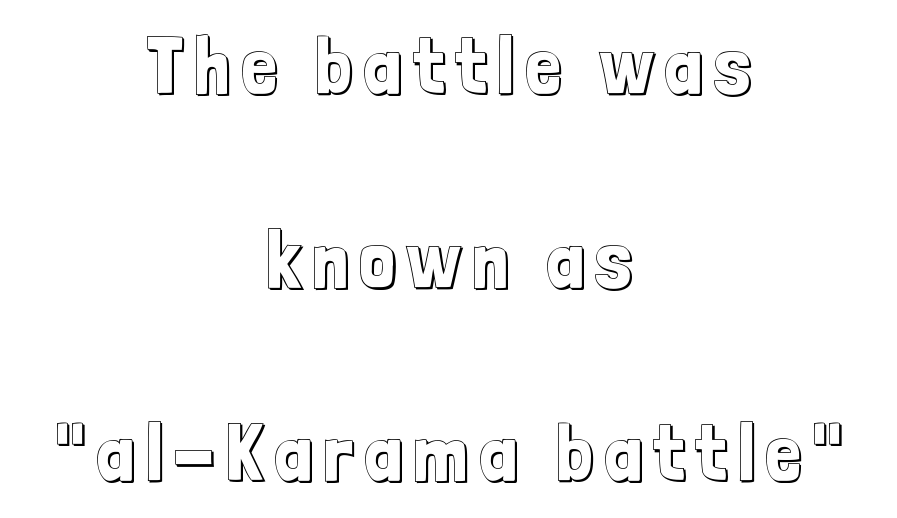
Summary of vertical rhythm: relaxed, with wide interline spacing. Do the characters align in a grid? No, the font is proportional. Layout note: lines centered. The axis of the letterforms is exactly vertical.
